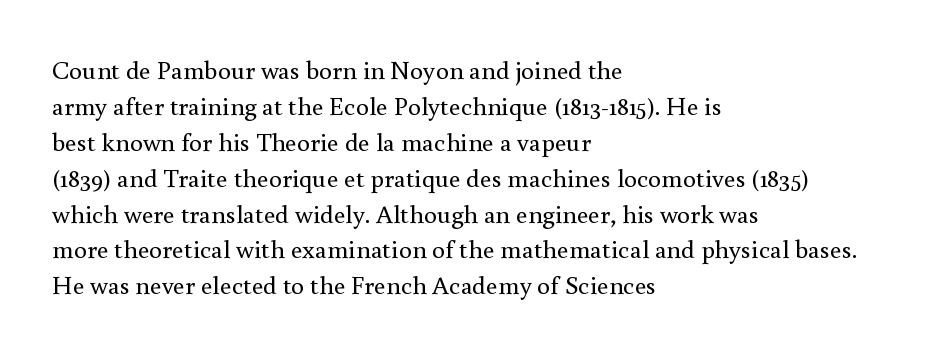
The image shows 26 px text type, upright; set left-aligned, normal line spacing (1.38x), normal letter spacing, not underlined.
